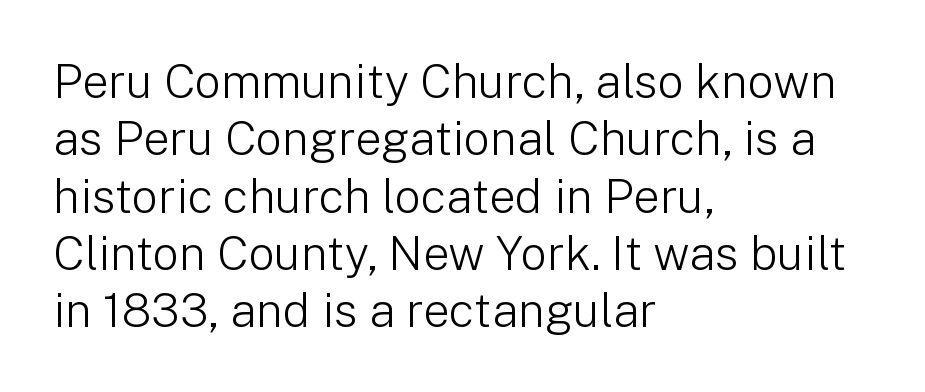
The image shows 47 px light sans-serif type, upright; set left-aligned, line spacing 1.22x, normal letter spacing, not underlined; low stroke contrast and a medium x-height.
